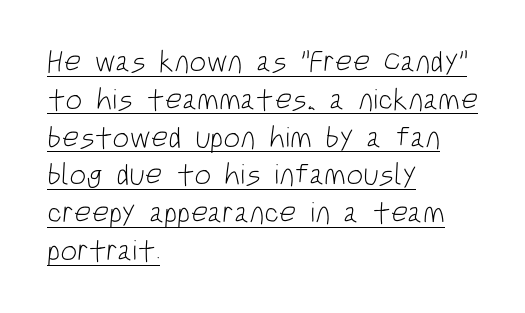
Q: Is the text bold? A: No.
Q: Is the typeface a serif or a sans-serif typeface? A: Sans-serif.
Q: Is the text underlined? A: Yes.
Q: How is the paragraph aligned? A: Left-aligned.
Q: Is the spacing between letters normal or unusually wide? A: Normal.
Q: Is the spacing between lines tight, normal or loose? A: Normal.
Q: Width (condensed, normal, or wide)? A: Condensed.
Q: Stroke contrast? A: Low.
Q: x-height? A: Large.
Q: Monospaced? A: No.
